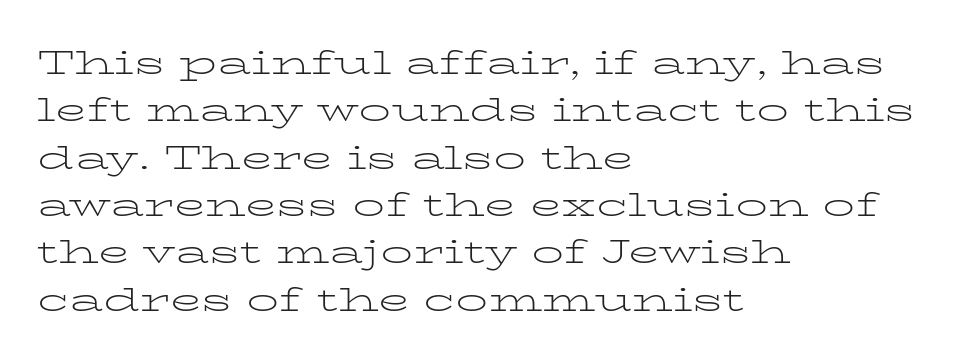
Q: Is the text bold? A: No.
Q: Is the text italic (slanted)? A: No, it is upright.
Q: Is the typeface a serif or a sans-serif typeface? A: Serif.
Q: Is the text underlined? A: No.
Q: How is the paragraph aligned? A: Left-aligned.
Q: Is the spacing between letters normal or unusually wide? A: Normal.
Q: Is the spacing between lines tight, normal or loose? A: Normal.
Q: Width (condensed, normal, or wide)? A: Wide.
Q: Stroke contrast? A: Low.
Q: x-height? A: Medium.
Q: Monospaced? A: No.
